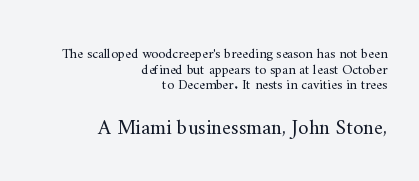
The image shows 21 px text type, upright; set right-aligned, tight line spacing (1.11x), normal letter spacing, not underlined; the second (bottom) block is 1.5x larger.
